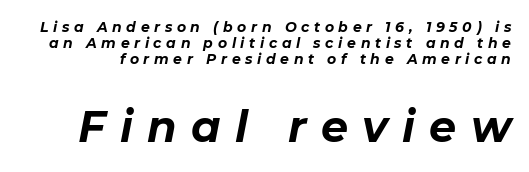
Q: Is the text bold? A: Yes.
Q: Is the text italic (slanted)? A: Yes, it leans right by about 11 degrees.
Q: Is the text underlined? A: No.
Q: Is the spacing between letters normal or unusually wide? A: Unusually wide.
Q: Is the spacing between lines tight, normal or loose? A: Tight.
Q: Which block of text is set in a larger size, the first (top) or the second (bottom)? A: The second (bottom) one.
Q: Width (condensed, normal, or wide)? A: Normal.
Q: Stroke contrast? A: Low.
Q: x-height? A: Medium.
Q: Monospaced? A: No.
